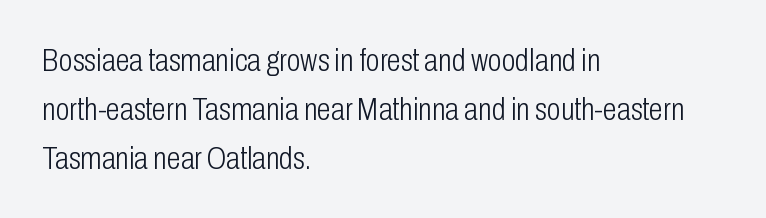
The image shows 32 px light, condensed sans-serif type, upright; set left-aligned, normal line spacing (1.53x), normal letter spacing, not underlined; low stroke contrast and a medium x-height.
